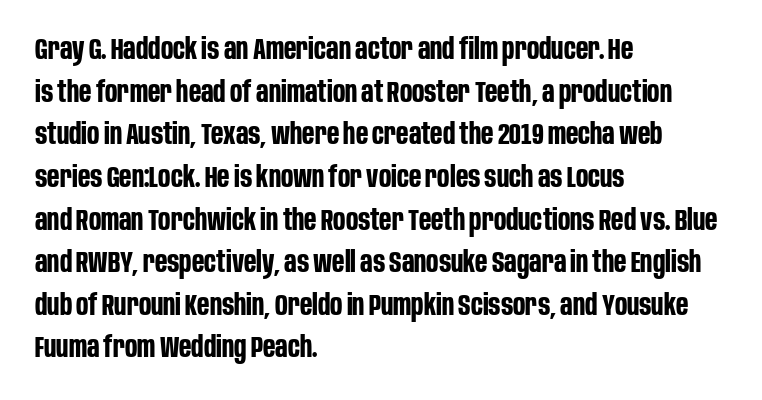
{"serif": "no", "italic": "no", "bold": "yes", "weight": "bold", "width": "condensed", "stroke_contrast": "low", "x_height": "large", "monospaced": "no", "underline": "no", "align": "left", "line_spacing": "normal", "line_spacing_ratio": 1.47, "letter_spacing": "normal", "letter_spacing_em": 0.0, "glyph_px": 29}
